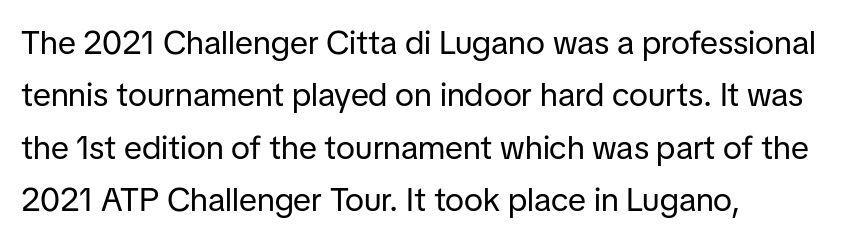
The image shows 33 px regular-weight sans-serif type, upright; set left-aligned, normal line spacing (1.59x), normal letter spacing, not underlined; low stroke contrast and a medium x-height.
